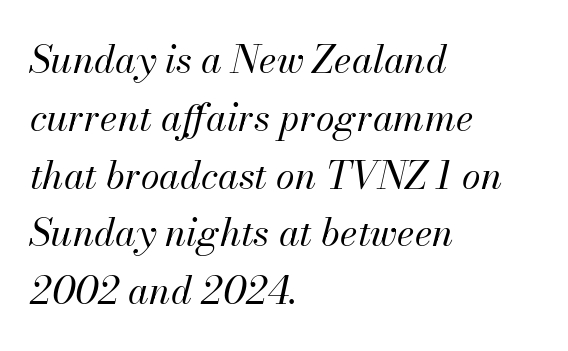
{"italic": "yes", "lean": "right", "slant_degrees": 13, "bold": "no", "weight": "regular", "width": "normal", "stroke_contrast": "medium", "x_height": "small", "monospaced": "no", "underline": "no", "align": "left", "line_spacing": "normal", "line_spacing_ratio": 1.52, "letter_spacing": "normal", "letter_spacing_em": 0.0, "glyph_px": 38}
